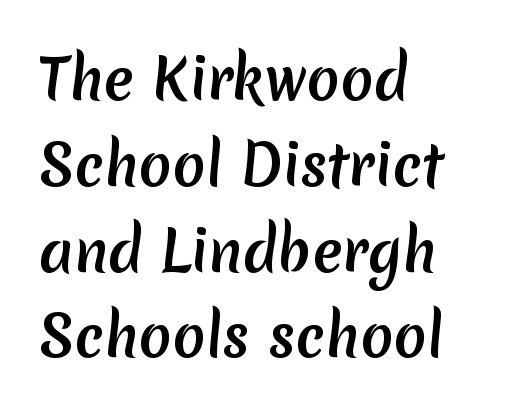
{"serif": "no", "width": "normal", "stroke_contrast": "medium", "x_height": "medium", "monospaced": "no", "underline": "no", "align": "left", "line_spacing": "normal", "line_spacing_ratio": 1.56, "letter_spacing": "normal", "letter_spacing_em": 0.0, "glyph_px": 55}
